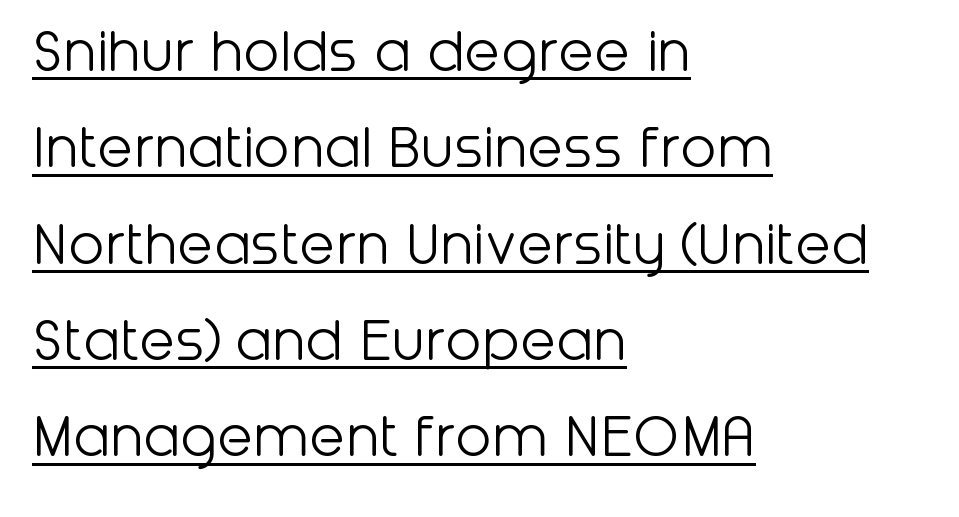
The image shows 66 px light sans-serif type, upright; set left-aligned, normal line spacing (1.46x), normal letter spacing, underlined; low stroke contrast and a medium x-height.
